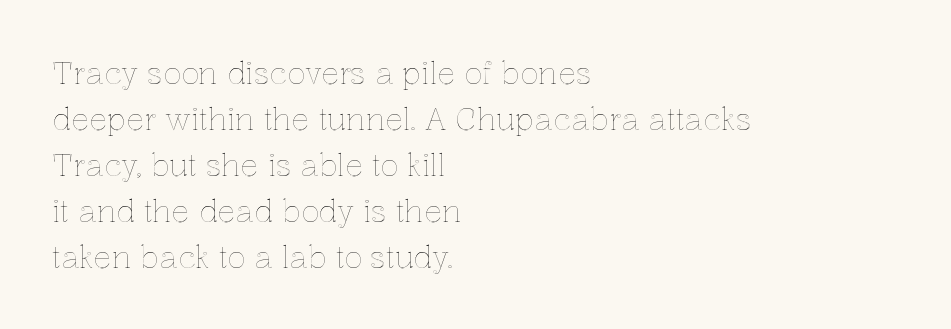
Q: Is the text italic (slanted)? A: No, it is upright.
Q: Is the text underlined? A: No.
Q: How is the paragraph aligned? A: Left-aligned.
Q: Is the spacing between letters normal or unusually wide? A: Normal.
Q: Is the spacing between lines tight, normal or loose? A: Normal.
Q: Width (condensed, normal, or wide)? A: Normal.
Q: x-height? A: Medium.
Q: Monospaced? A: No.
